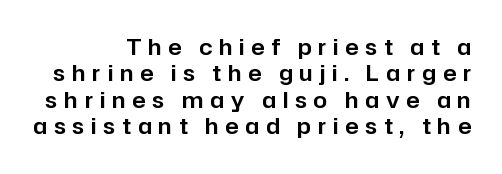
{"italic": "no", "underline": "no", "align": "right", "line_spacing_ratio": 1.2, "letter_spacing": "wide", "letter_spacing_em": 0.31, "glyph_px": 22}
